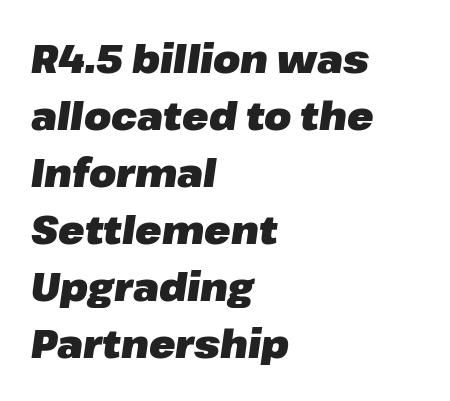
Q: Is the text bold? A: Yes.
Q: Is the text italic (slanted)? A: Yes, it leans right by about 8 degrees.
Q: Is the text underlined? A: No.
Q: How is the paragraph aligned? A: Left-aligned.
Q: Is the spacing between letters normal or unusually wide? A: Normal.
Q: Is the spacing between lines tight, normal or loose? A: Normal.
Q: Width (condensed, normal, or wide)? A: Normal.
Q: Stroke contrast? A: Low.
Q: x-height? A: Medium.
Q: Monospaced? A: No.
